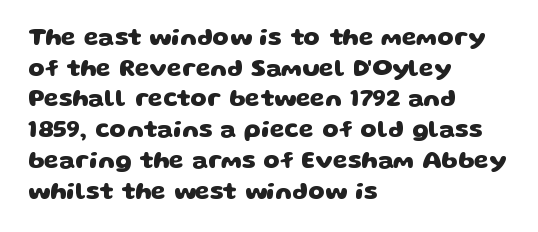
Q: Is the text bold? A: Yes.
Q: Is the text underlined? A: No.
Q: How is the paragraph aligned? A: Left-aligned.
Q: Is the spacing between letters normal or unusually wide? A: Normal.
Q: Is the spacing between lines tight, normal or loose? A: Normal.
